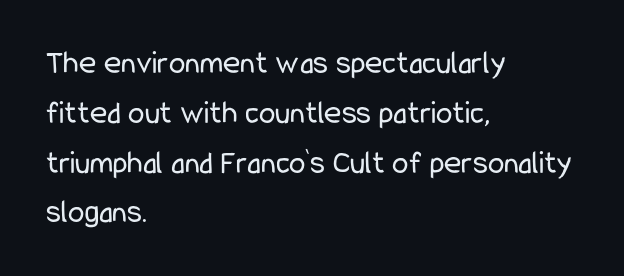
Here the designer chose a conventional face with non-uniform glyph widths. The ragged edge is on the right, which tells us the setting is flush left. Caption: face not bold, strokes unweighted. Nothing sits at the stroke ends, so this counts as sans-serif. The baseline area is clear. Nothing unusual about the tracking: characters are spaced as the font intends.
